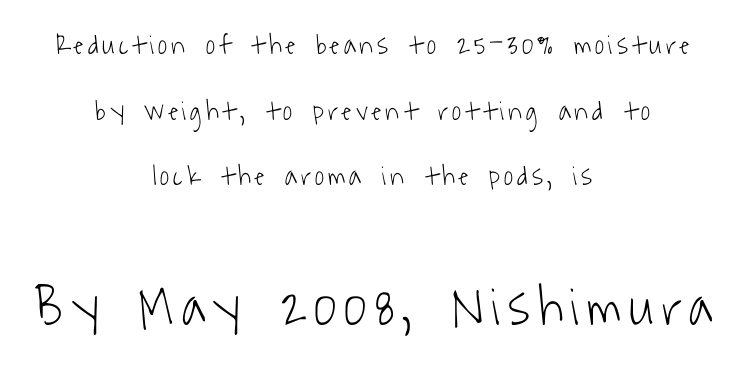
Leading is clearly above the norm, producing a sparse column. The text block is weighted toward neither margin, spreading evenly from the middle. Letters rest on an invisible, unmarked baseline. Ink coverage per letter is moderate at most.
